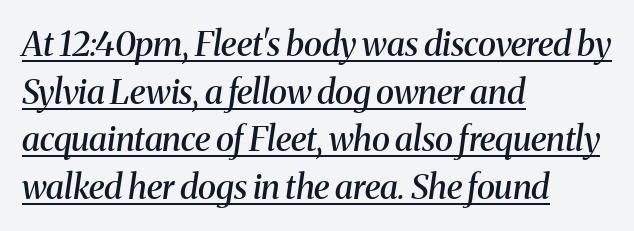
Q: Is the text bold? A: Semi-bold.
Q: Is the text italic (slanted)? A: Yes, it leans right by about 8 degrees.
Q: Is the typeface a serif or a sans-serif typeface? A: Serif.
Q: Is the text underlined? A: Yes.
Q: How is the paragraph aligned? A: Left-aligned.
Q: Is the spacing between letters normal or unusually wide? A: Normal.
Q: Is the spacing between lines tight, normal or loose? A: Normal.
Q: Width (condensed, normal, or wide)? A: Normal.
Q: Stroke contrast? A: Medium.
Q: x-height? A: Medium.
Q: Monospaced? A: No.
